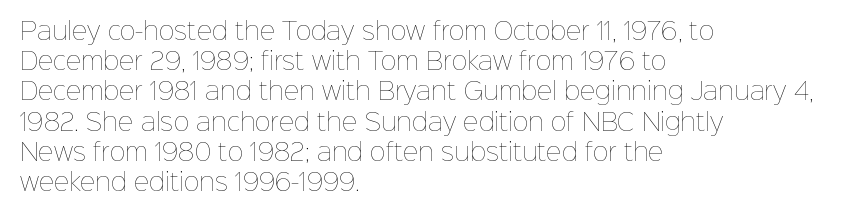
The weight would be labelled regular, book, light, or lighter still. Every stem runs plumb, perpendicular to the baseline. Descender tails drop into unmarked territory. One glance says typical: line gaps are just what's usual.
